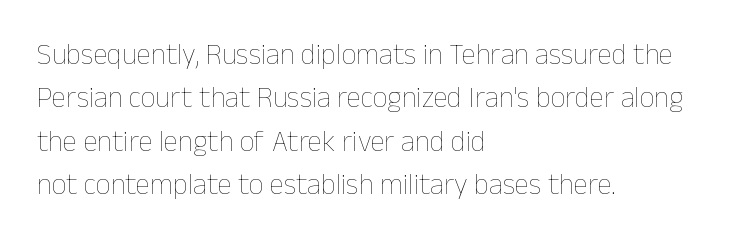
The image shows 29 px thin type, upright; set left-aligned, normal line spacing (1.5x), normal letter spacing, not underlined; low stroke contrast and a medium x-height.
